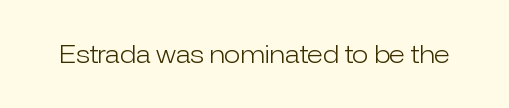
The image shows 24 px text type, upright; set normal letter spacing, not underlined.
